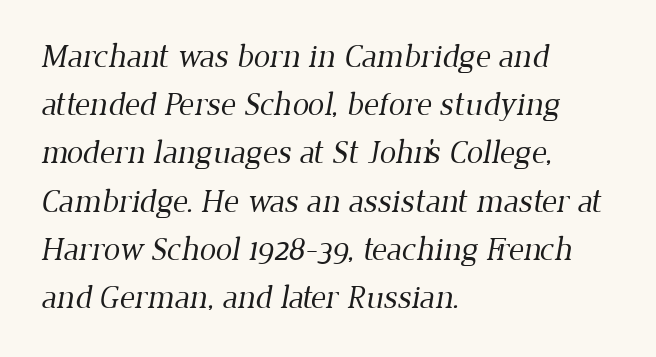
Q: Is the text bold? A: No.
Q: Is the typeface a serif or a sans-serif typeface? A: Serif.
Q: Is the text underlined? A: No.
Q: How is the paragraph aligned? A: Left-aligned.
Q: Is the spacing between letters normal or unusually wide? A: Normal.
Q: Is the spacing between lines tight, normal or loose? A: Normal.
Q: Width (condensed, normal, or wide)? A: Normal.
Q: Stroke contrast? A: Low.
Q: x-height? A: Medium.
Q: Monospaced? A: No.
